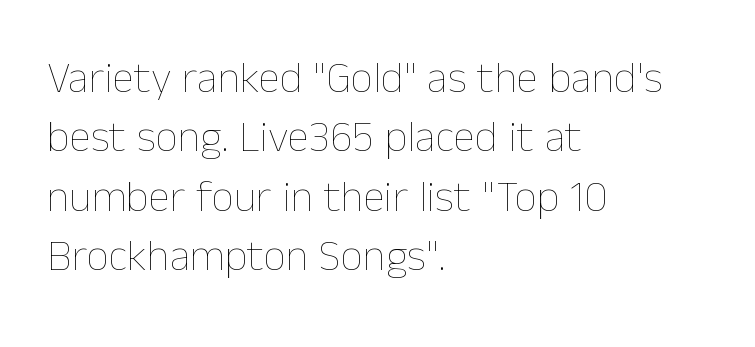
Q: Is the text bold? A: No.
Q: Is the text italic (slanted)? A: No, it is upright.
Q: Is the text underlined? A: No.
Q: How is the paragraph aligned? A: Left-aligned.
Q: Is the spacing between letters normal or unusually wide? A: Normal.
Q: Is the spacing between lines tight, normal or loose? A: Normal.
Q: Width (condensed, normal, or wide)? A: Normal.
Q: Stroke contrast? A: Low.
Q: x-height? A: Medium.
Q: Monospaced? A: No.
